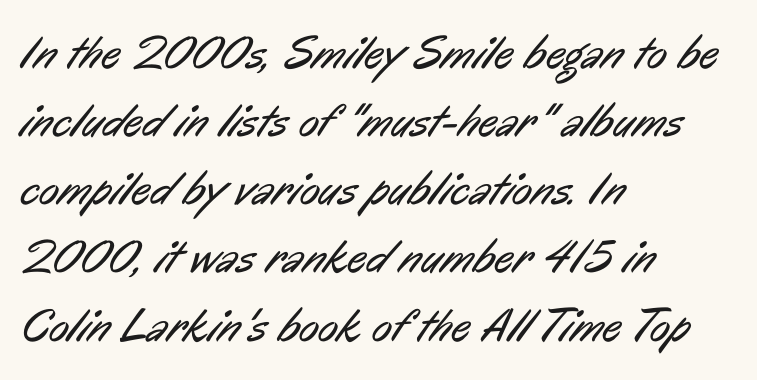
Q: Is the text bold? A: No.
Q: Is the typeface a serif or a sans-serif typeface? A: Sans-serif.
Q: Is the text underlined? A: No.
Q: How is the paragraph aligned? A: Left-aligned.
Q: Is the spacing between letters normal or unusually wide? A: Normal.
Q: Is the spacing between lines tight, normal or loose? A: Normal.
Q: Width (condensed, normal, or wide)? A: Condensed.
Q: Stroke contrast? A: Low.
Q: x-height? A: Medium.
Q: Monospaced? A: No.
